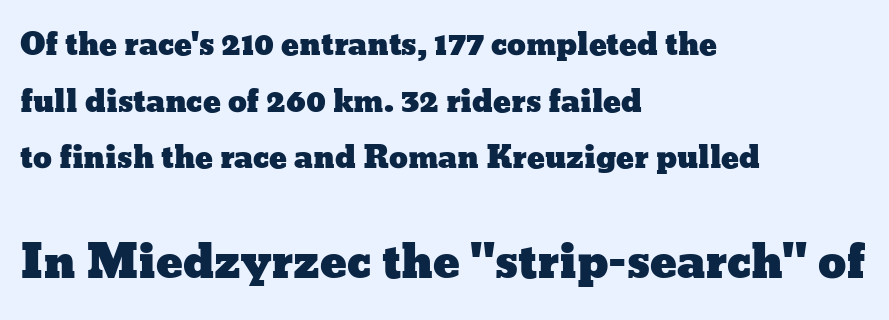
Q: Is the text italic (slanted)? A: No, it is upright.
Q: Is the text underlined? A: No.
Q: How is the paragraph aligned? A: Left-aligned.
Q: Is the spacing between letters normal or unusually wide? A: Normal.
Q: Which block of text is set in a larger size, the first (top) or the second (bottom)? A: The second (bottom) one.
Q: Width (condensed, normal, or wide)? A: Wide.
Q: Stroke contrast? A: Low.
Q: x-height? A: Medium.
Q: Monospaced? A: No.
